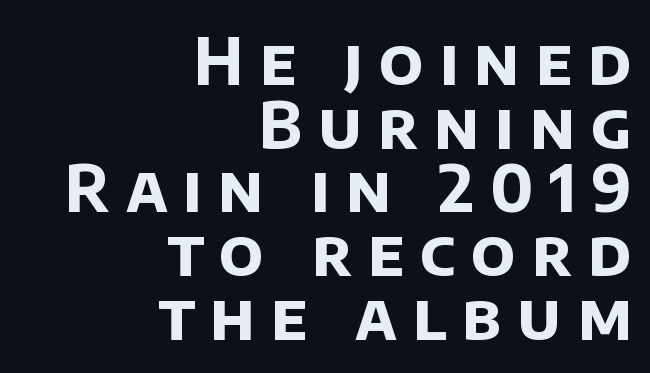
Q: Is the text bold? A: Yes.
Q: Is the typeface a serif or a sans-serif typeface? A: Sans-serif.
Q: Is the text underlined? A: No.
Q: How is the paragraph aligned? A: Right-aligned.
Q: Is the spacing between letters normal or unusually wide? A: Unusually wide.
Q: Is the spacing between lines tight, normal or loose? A: Tight.
Q: Width (condensed, normal, or wide)? A: Normal.
Q: Stroke contrast? A: Low.
Q: x-height? A: Large.
Q: Monospaced? A: No.
